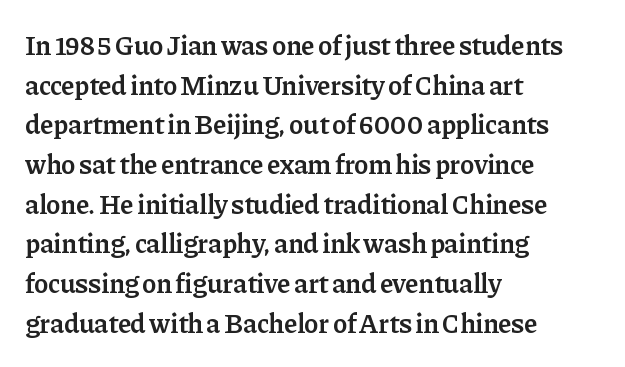
{"italic": "no", "bold": "semi", "underline": "no", "align": "left", "line_spacing": "normal", "line_spacing_ratio": 1.47, "letter_spacing": "normal", "letter_spacing_em": 0.0, "glyph_px": 27}
